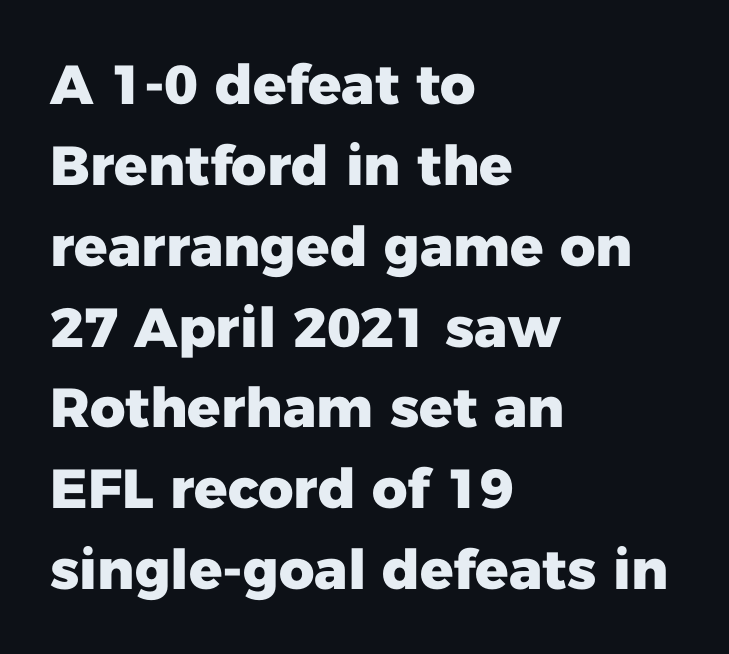
Q: Is the text bold? A: Yes.
Q: Is the text italic (slanted)? A: No, it is upright.
Q: Is the typeface a serif or a sans-serif typeface? A: Sans-serif.
Q: Is the text underlined? A: No.
Q: How is the paragraph aligned? A: Left-aligned.
Q: Is the spacing between letters normal or unusually wide? A: Normal.
Q: Is the spacing between lines tight, normal or loose? A: Normal.
Q: Width (condensed, normal, or wide)? A: Normal.
Q: Stroke contrast? A: Low.
Q: x-height? A: Medium.
Q: Monospaced? A: No.
